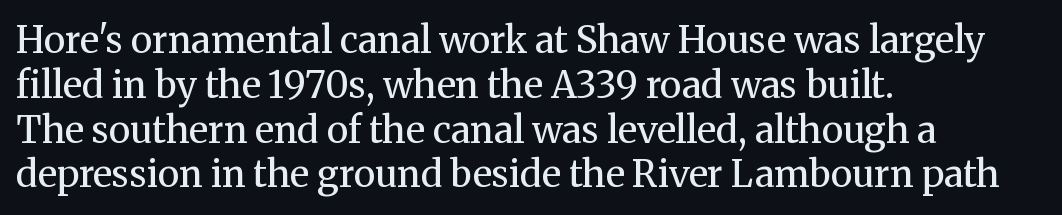
Q: Is the text bold? A: No.
Q: Is the text italic (slanted)? A: No, it is upright.
Q: Is the typeface a serif or a sans-serif typeface? A: Serif.
Q: Is the text underlined? A: No.
Q: How is the paragraph aligned? A: Left-aligned.
Q: Is the spacing between letters normal or unusually wide? A: Normal.
Q: Width (condensed, normal, or wide)? A: Normal.
Q: Stroke contrast? A: Medium.
Q: x-height? A: Medium.
Q: Monospaced? A: No.
